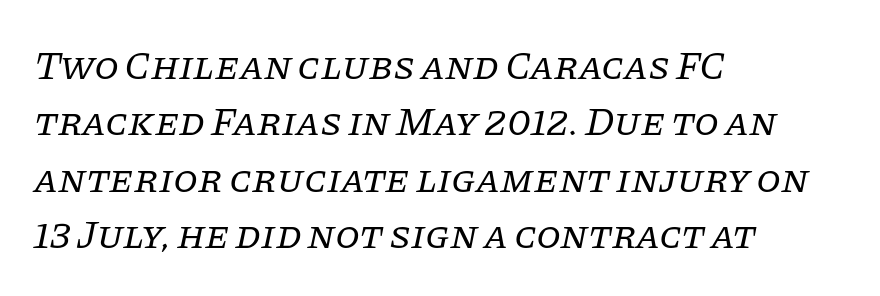
The image shows 40 px regular-weight serif type, italic (leaning right); set left-aligned, normal line spacing (1.41x), normal letter spacing, not underlined; low stroke contrast and a large x-height.
